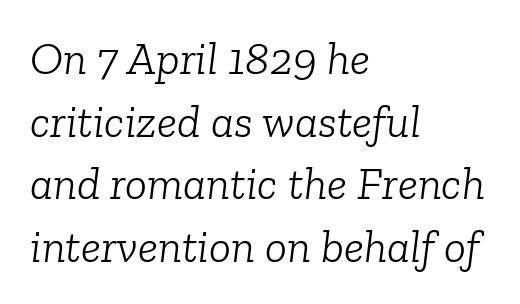
Q: Is the text bold? A: No.
Q: Is the text italic (slanted)? A: Yes, it leans right by about 6 degrees.
Q: Is the typeface a serif or a sans-serif typeface? A: Serif.
Q: Is the text underlined? A: No.
Q: How is the paragraph aligned? A: Left-aligned.
Q: Is the spacing between letters normal or unusually wide? A: Normal.
Q: Is the spacing between lines tight, normal or loose? A: Normal.
Q: Width (condensed, normal, or wide)? A: Normal.
Q: Stroke contrast? A: Low.
Q: x-height? A: Medium.
Q: Monospaced? A: No.
